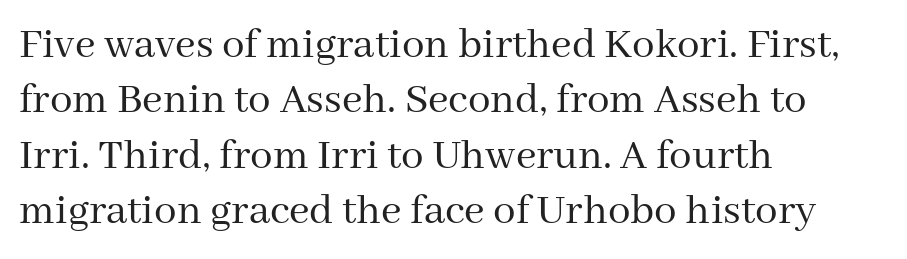
The image shows 45 px regular-weight serif type, upright; set left-aligned, line spacing 1.23x, normal letter spacing, not underlined; medium stroke contrast and a medium x-height.
